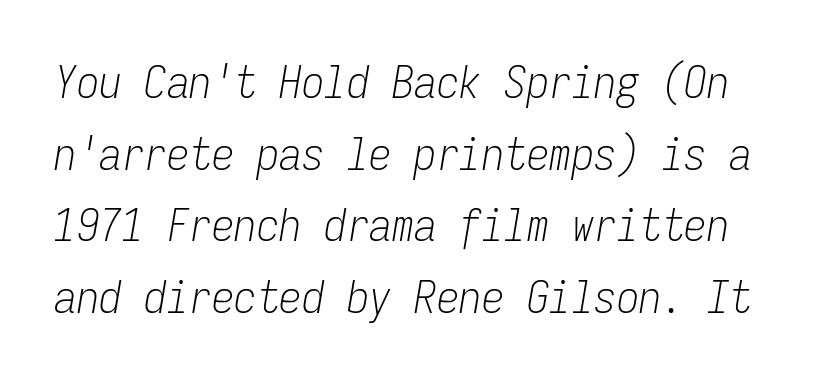
{"italic": "yes", "lean": "right", "slant_degrees": 9, "bold": "no", "weight": "light", "width": "condensed", "stroke_contrast": "low", "x_height": "medium", "monospaced": "yes", "underline": "no", "line_spacing": "normal", "line_spacing_ratio": 1.59, "letter_spacing": "normal", "letter_spacing_em": 0.0, "glyph_px": 45}
